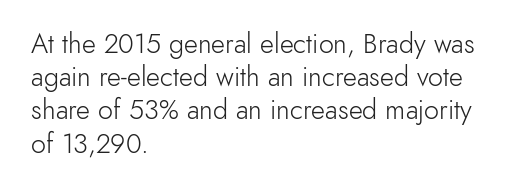
The image shows 27 px text type, upright; set left-aligned, line spacing 1.23x, normal letter spacing, not underlined.
